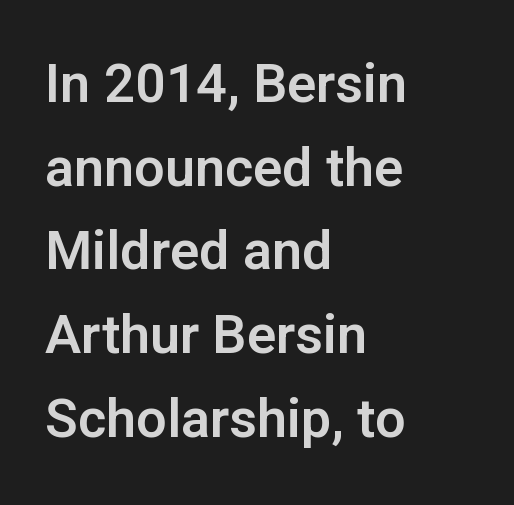
{"serif": "no", "italic": "no", "width": "normal", "stroke_contrast": "low", "x_height": "medium", "monospaced": "no", "underline": "no", "align": "left", "line_spacing": "normal", "line_spacing_ratio": 1.55, "letter_spacing": "normal", "letter_spacing_em": 0.0, "glyph_px": 54}
